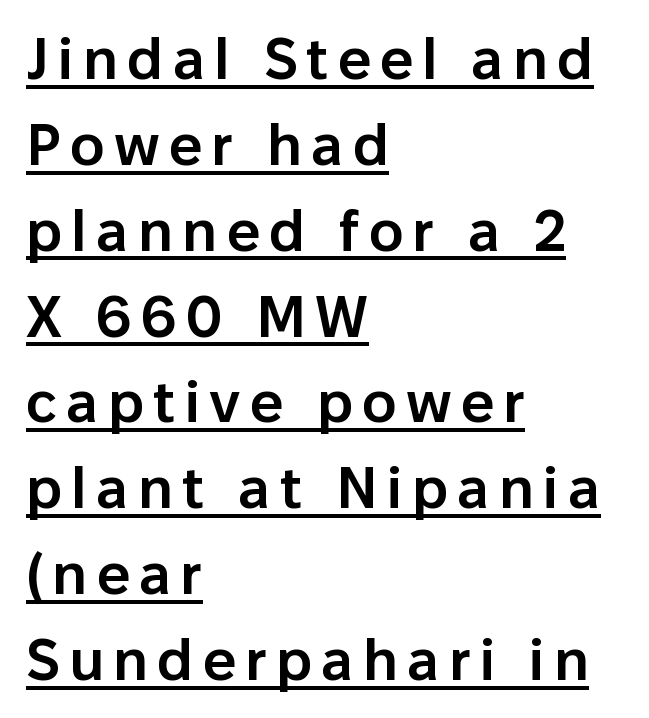
{"serif": "no", "italic": "no", "bold": "semi", "weight": "semibold", "width": "normal", "stroke_contrast": "low", "x_height": "medium", "monospaced": "no", "underline": "yes", "align": "left", "line_spacing": "normal", "line_spacing_ratio": 1.48, "glyph_px": 58}
